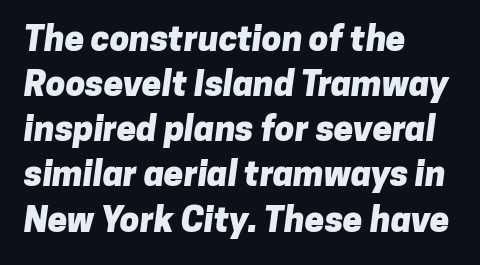
Character widths vary here, with narrow letters taking less room than wide ones. Type style note: lacks serifs. How are the letters spaced? Ordinarily, with no added tracking. The space directly below the letters is spotless. These lines are set flush left with a ragged right edge.
